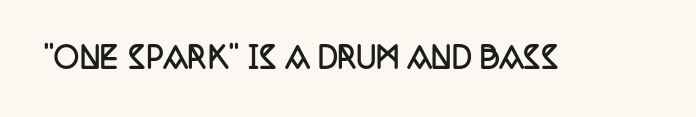
Q: Is the text bold? A: Yes.
Q: Is the text italic (slanted)? A: No, it is upright.
Q: Is the typeface a serif or a sans-serif typeface? A: Serif.
Q: Is the text underlined? A: No.
Q: Is the spacing between letters normal or unusually wide? A: Normal.
Q: Width (condensed, normal, or wide)? A: Condensed.
Q: Stroke contrast? A: Low.
Q: x-height? A: Large.
Q: Monospaced? A: No.
